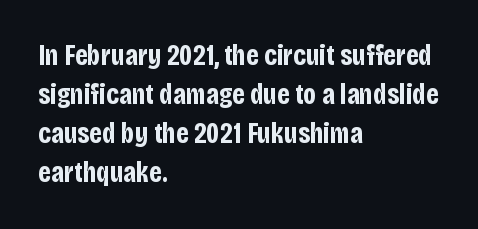
The image shows 29 px bold, condensed sans-serif type, upright; set left-aligned, normal line spacing (1.35x), normal letter spacing, not underlined; low stroke contrast and a large x-height.
